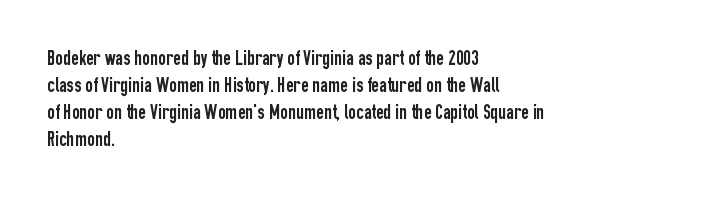
The image shows 21 px text type, upright; set left-aligned, normal line spacing (1.29x), normal letter spacing, not underlined.
